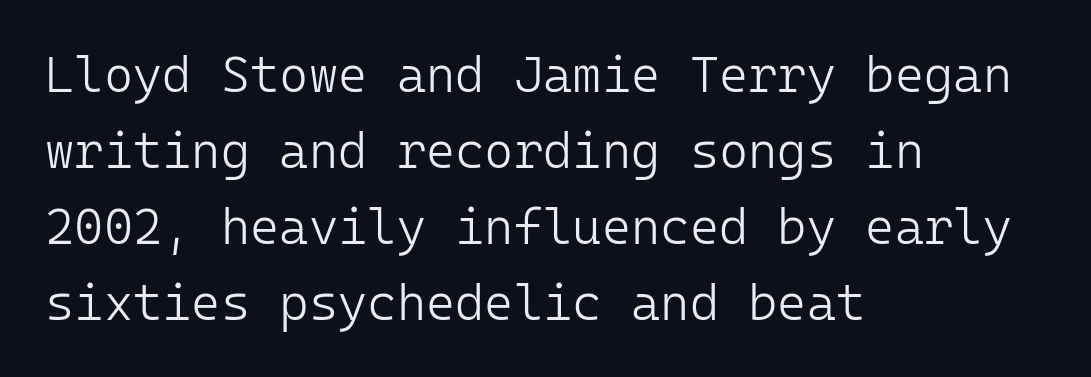
{"serif": "no", "italic": "no", "bold": "no", "weight": "light", "width": "normal", "stroke_contrast": "low", "x_height": "medium", "monospaced": "yes", "underline": "no", "align": "left", "line_spacing": "normal", "line_spacing_ratio": 1.52, "letter_spacing": "normal", "letter_spacing_em": 0.0, "glyph_px": 50}
